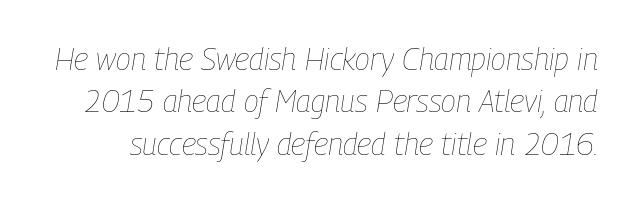
The image shows 31 px thin, condensed type, italic (leaning right); set normal line spacing (1.37x), normal letter spacing, not underlined; low stroke contrast and a medium x-height.
